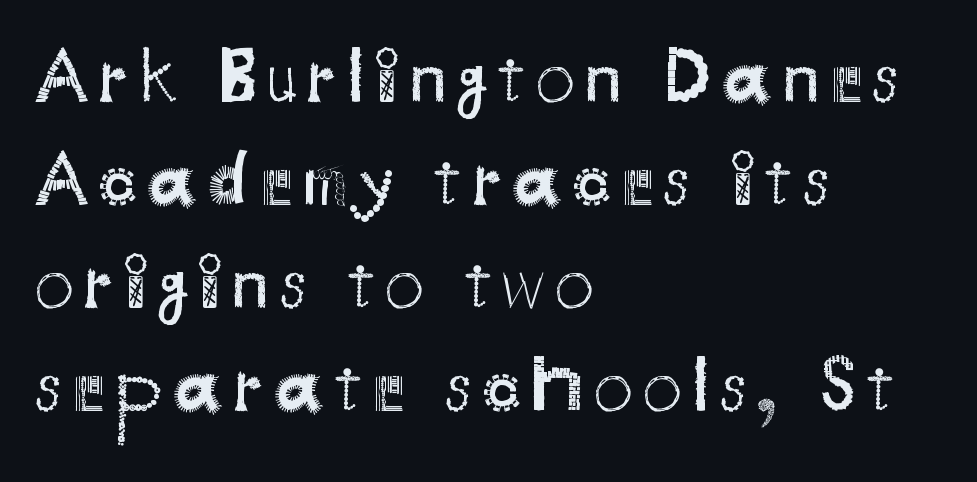
{"serif": "no", "italic": "no", "bold": "no", "weight": "regular", "width": "normal", "stroke_contrast": "medium", "x_height": "small", "monospaced": "no", "underline": "no", "align": "left", "line_spacing": "normal", "line_spacing_ratio": 1.32, "glyph_px": 78}
